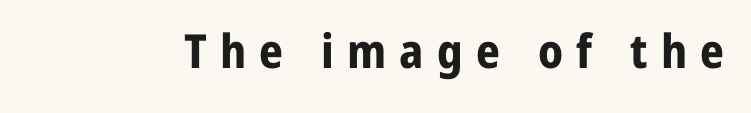
{"serif": "no", "italic": "no", "bold": "yes", "weight": "bold", "width": "normal", "stroke_contrast": "low", "x_height": "medium", "monospaced": "no", "underline": "no", "letter_spacing": "wide", "letter_spacing_em": 0.28, "glyph_px": 47}
